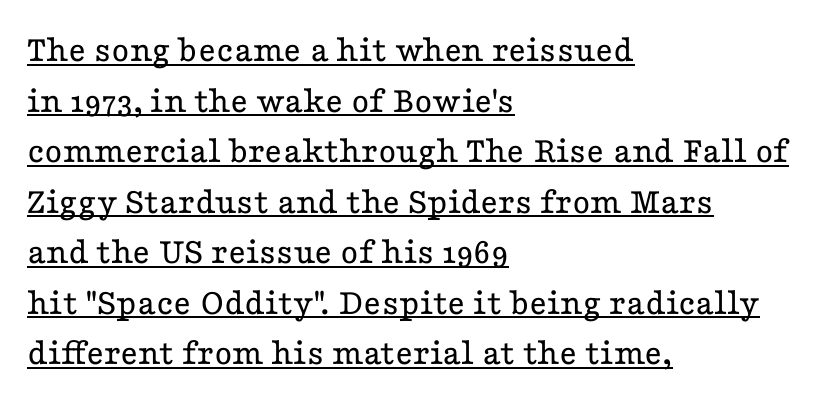
The image shows 38 px regular-weight, wide serif type, upright; set left-aligned, normal line spacing (1.33x), normal letter spacing, underlined; low stroke contrast and a medium x-height.
